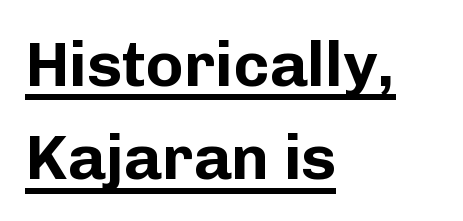
Set as a true bold cut, around the 700 mark. Varying glyph widths throughout — classic text-font behaviour. The text block is weighted toward the left margin, trailing off unevenly rightward. The font family rendered here belongs to the sans-serif group. A baseline rule has been typeset under these characters. The font's upright variant was chosen for this text.
